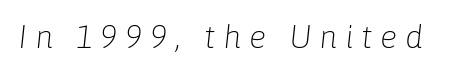
{"italic": "yes", "lean": "right", "slant_degrees": 6, "bold": "no", "weight": "light", "width": "normal", "stroke_contrast": "low", "x_height": "medium", "monospaced": "no", "underline": "no", "letter_spacing": "wide", "letter_spacing_em": 0.24, "glyph_px": 32}
